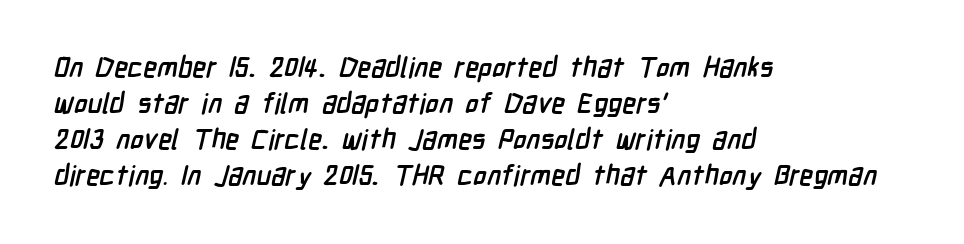
One-word summary of the alignment: left. The gaps between neighbouring characters are ordinary and unremarkable. Typographic density is high because the face is bold. The specimen omits any rule beneath the text block's lines.
